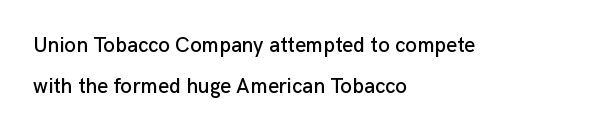
The image shows 21 px text type, upright; set left-aligned, loose line spacing (1.95x), normal letter spacing, not underlined.
